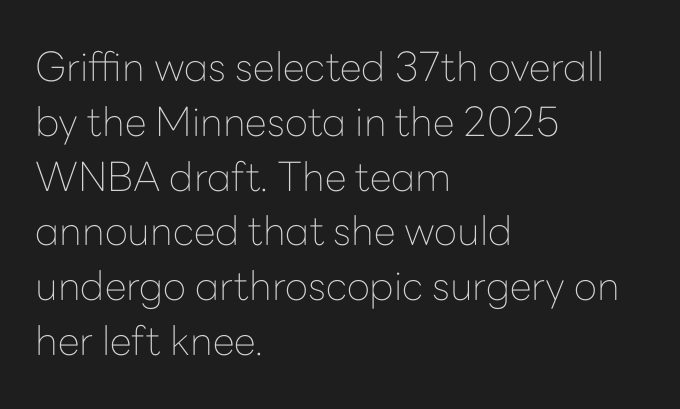
{"serif": "no", "italic": "no", "bold": "no", "weight": "thin", "width": "normal", "stroke_contrast": "low", "x_height": "medium", "monospaced": "no", "underline": "no", "align": "left", "line_spacing": "normal", "line_spacing_ratio": 1.37, "letter_spacing": "normal", "letter_spacing_em": 0.0, "glyph_px": 40}
